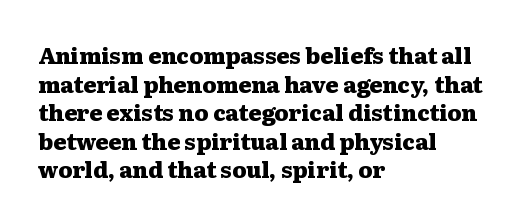
The image shows 22 px bold type, upright; set left-aligned, normal line spacing (1.3x), normal letter spacing, not underlined.
